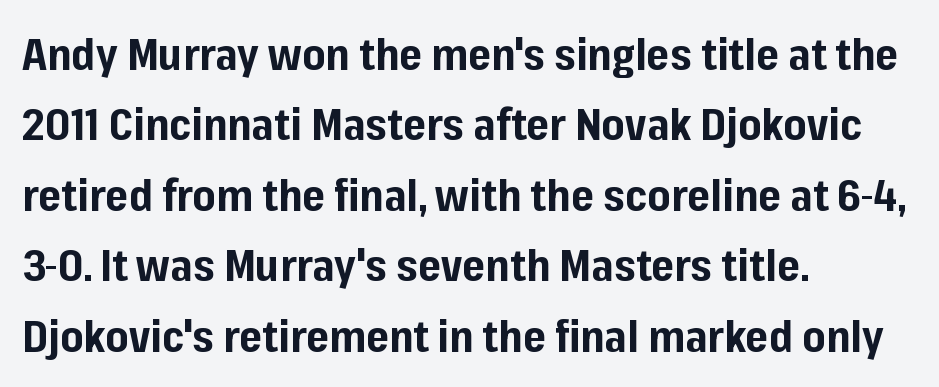
The type is set solid horizontally, with unmodified tracking. The letters are bold, with thick, heavy strokes. One-word summary of the alignment: left. Grotesque or geometric, the face here clearly has no serifs.
